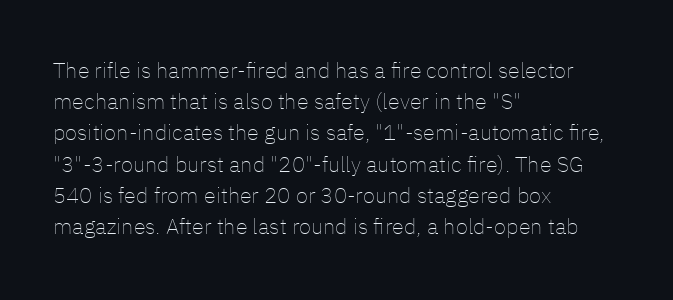
Every row of glyphs begins at an identical x-position on the left. The typesetting does not lean heavy: it is not bold. One glance says typical: line gaps are just what's usual. Underlining? Definitely not there.
